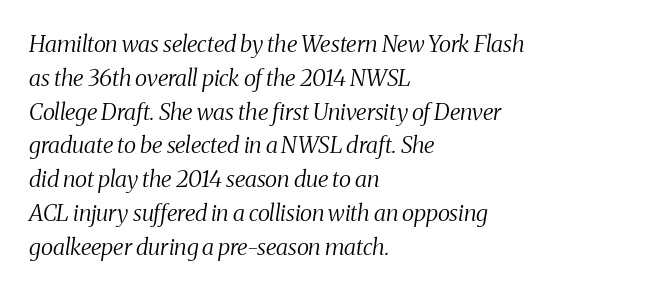
Anything drawn beneath the words? Only blank space. The rendering applies a slant to the glyphs. This rendering leaves character spacing at its baseline value. The typesetting does not lean heavy: it is not bold. Line starts are locked; line ends wander. Rows of type keep a routine distance in the vertical direction.
